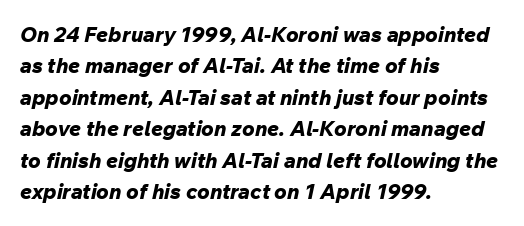
{"italic": "yes", "lean": "right", "slant_degrees": 12, "bold": "yes", "underline": "no", "align": "left", "line_spacing": "normal", "line_spacing_ratio": 1.5, "letter_spacing": "normal", "letter_spacing_em": 0.0, "glyph_px": 21}
